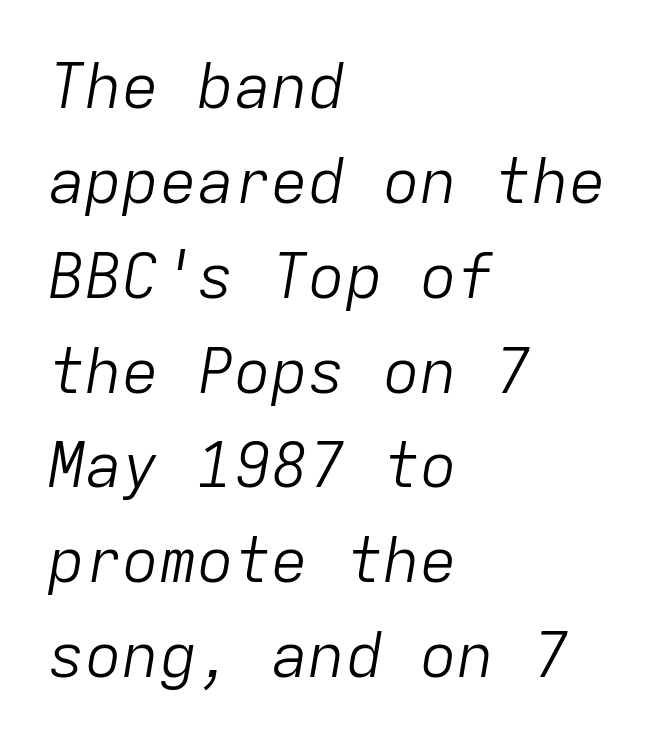
Q: Is the text bold? A: No.
Q: Is the text italic (slanted)? A: Yes, it leans right by about 9 degrees.
Q: Is the text underlined? A: No.
Q: How is the paragraph aligned? A: Left-aligned.
Q: Is the spacing between letters normal or unusually wide? A: Normal.
Q: Is the spacing between lines tight, normal or loose? A: Normal.
Q: Width (condensed, normal, or wide)? A: Normal.
Q: Stroke contrast? A: Low.
Q: x-height? A: Medium.
Q: Monospaced? A: Yes.
